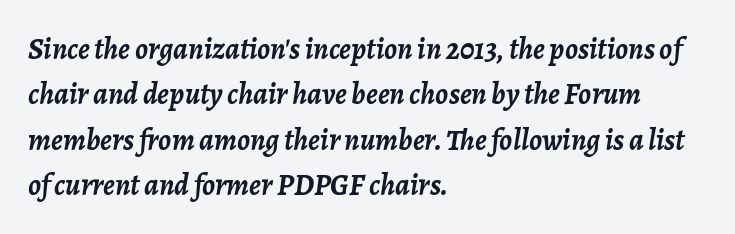
The image shows 30 px semibold type, italic (leaning right); set left-aligned, normal line spacing (1.51x), normal letter spacing, not underlined; low stroke contrast and a medium x-height.
